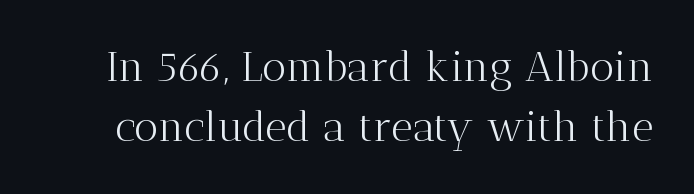
{"serif": "yes", "italic": "no", "bold": "no", "weight": "light", "width": "normal", "stroke_contrast": "medium", "x_height": "medium", "monospaced": "no", "underline": "no", "line_spacing": "normal", "line_spacing_ratio": 1.44, "letter_spacing": "normal", "letter_spacing_em": 0.0, "glyph_px": 42}
